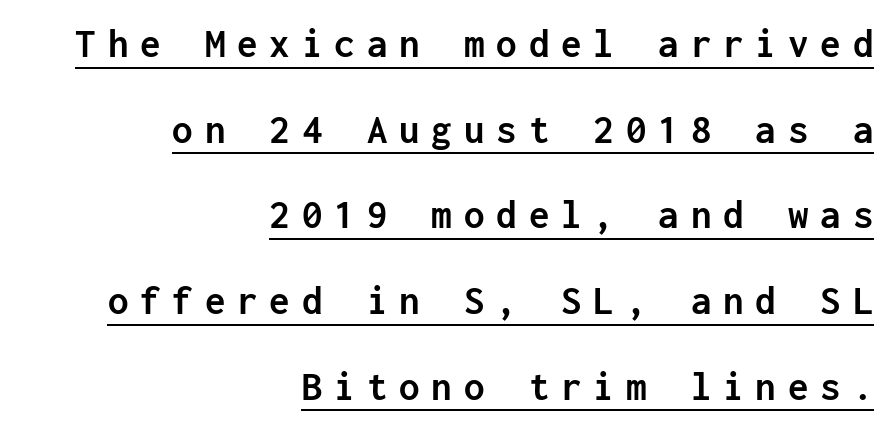
Q: Is the text bold? A: Yes.
Q: Is the text italic (slanted)? A: No, it is upright.
Q: Is the typeface a serif or a sans-serif typeface? A: Sans-serif.
Q: Is the text underlined? A: Yes.
Q: How is the paragraph aligned? A: Right-aligned.
Q: Is the spacing between letters normal or unusually wide? A: Unusually wide.
Q: Is the spacing between lines tight, normal or loose? A: Loose.
Q: Width (condensed, normal, or wide)? A: Normal.
Q: Stroke contrast? A: Low.
Q: x-height? A: Medium.
Q: Monospaced? A: Yes.
